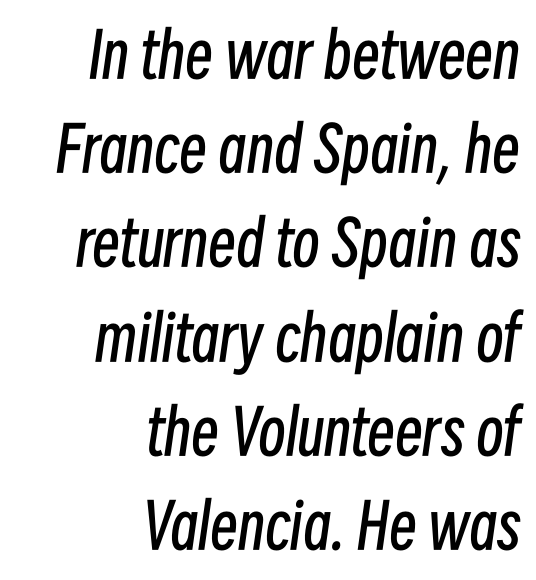
Leading matches the norm, producing a regular column. Vertical stems look standard width or narrower in stroke. Compared with a flush-left layout, this one pins lines to the opposite, right side. Proportional: the letters do not fall into vertical columns.
